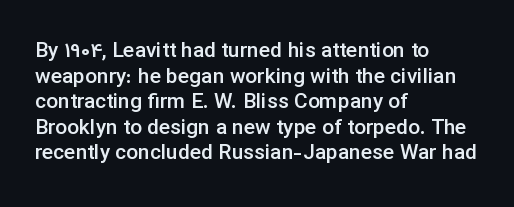
The image shows 21 px text type, upright; set left-aligned, line spacing 1.22x, normal letter spacing, not underlined.
